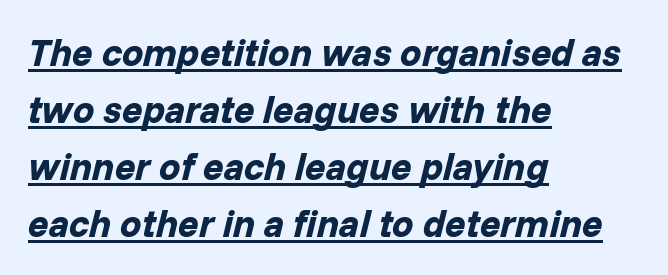
The image shows 38 px bold type, italic (leaning right); set left-aligned, normal line spacing (1.5x), normal letter spacing, underlined; low stroke contrast and a medium x-height.
